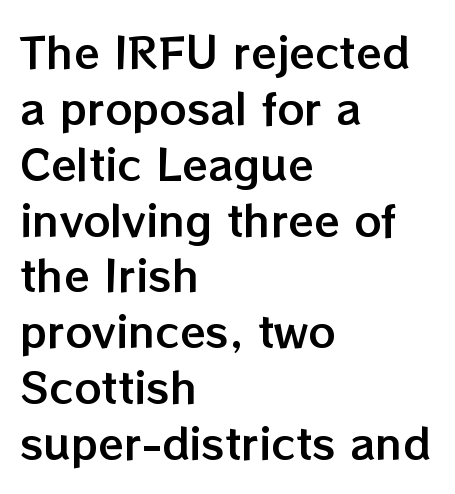
The image shows 42 px text type, upright; set left-aligned, normal line spacing (1.33x), normal letter spacing, not underlined; low stroke contrast and a medium x-height.
